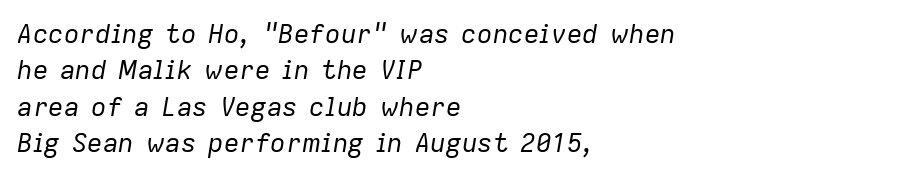
Is the block centered? No — it sits flush against the left margin. The specimen omits any rule beneath the text block's lines. This sample keeps an unexceptional amount of space between lines. Honestly, the letter spacing is just normal — you wouldn't notice it.
